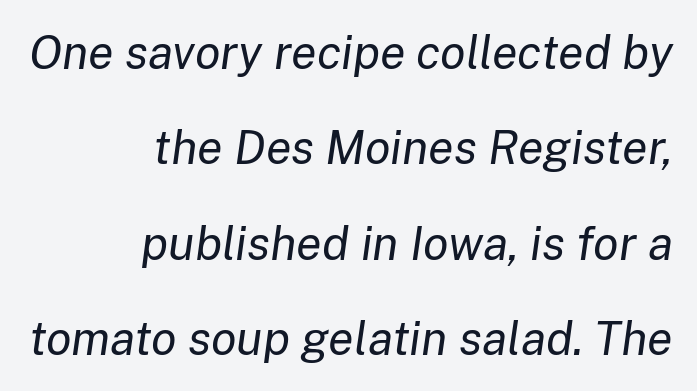
Q: Is the text bold? A: No.
Q: Is the text italic (slanted)? A: Yes, it leans right by about 8 degrees.
Q: Is the text underlined? A: No.
Q: How is the paragraph aligned? A: Right-aligned.
Q: Is the spacing between letters normal or unusually wide? A: Normal.
Q: Is the spacing between lines tight, normal or loose? A: Loose.
Q: Width (condensed, normal, or wide)? A: Normal.
Q: Stroke contrast? A: Low.
Q: x-height? A: Medium.
Q: Monospaced? A: No.
